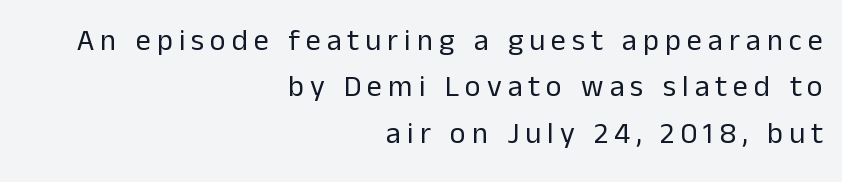
The gaps between neighbouring characters are conspicuously large. Posture: straight, roman, zero tilt. Is this a fixed-width face? No — the glyphs have proportional, varying widths. The string is rendered with underlining switched off. Weight: in the light-to-regular range.
